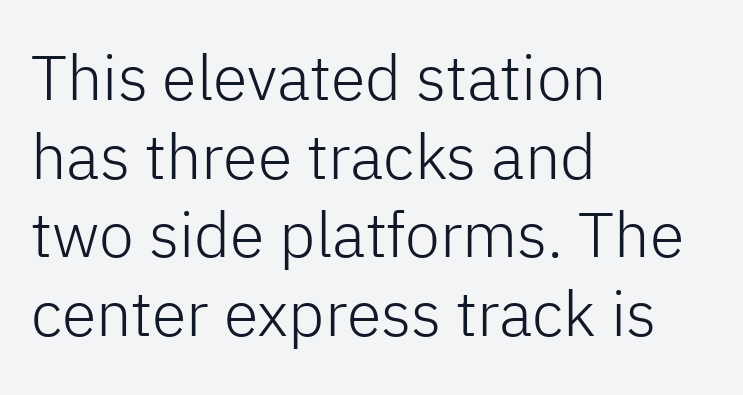
The image shows 63 px light sans-serif type, upright; set left-aligned, normal line spacing (1.25x), normal letter spacing, not underlined; low stroke contrast and a medium x-height.
